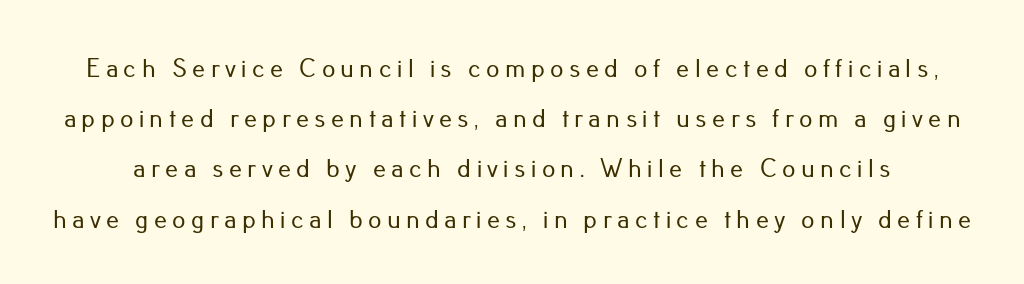
Q: Is the text italic (slanted)? A: No, it is upright.
Q: Is the text underlined? A: No.
Q: Is the spacing between letters normal or unusually wide? A: Unusually wide.
Q: Is the spacing between lines tight, normal or loose? A: Loose.
